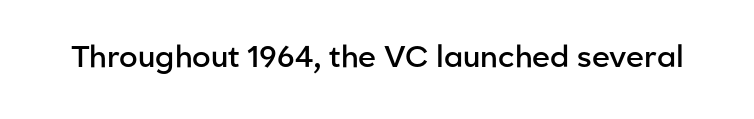
The image shows 30 px semibold sans-serif type, upright; set normal letter spacing, not underlined; low stroke contrast and a medium x-height.
